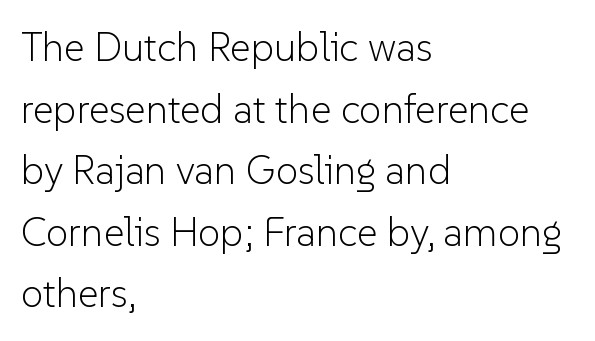
The image shows 40 px light sans-serif type, upright; set left-aligned, normal line spacing (1.54x), normal letter spacing, not underlined; low stroke contrast and a medium x-height.
